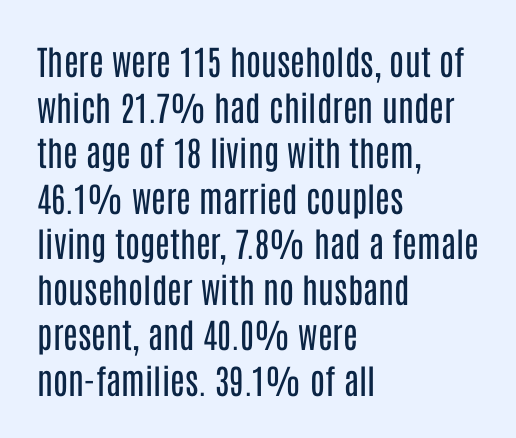
The image shows 34 px regular-weight, condensed sans-serif type, upright; set left-aligned, normal line spacing (1.34x), normal letter spacing, not underlined; low stroke contrast and a large x-height.
